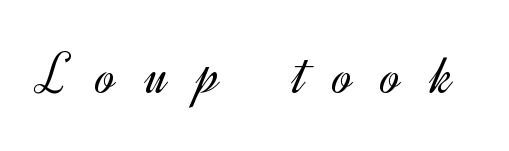
Q: Is the text bold? A: No.
Q: Is the text italic (slanted)? A: Yes.
Q: Is the typeface a serif or a sans-serif typeface? A: Sans-serif.
Q: Is the text underlined? A: No.
Q: Is the spacing between letters normal or unusually wide? A: Unusually wide.
Q: Width (condensed, normal, or wide)? A: Normal.
Q: x-height? A: Small.
Q: Monospaced? A: No.
